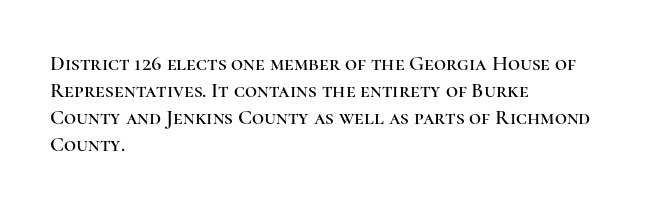
The image shows 21 px text type, upright; set left-aligned, normal line spacing (1.29x), normal letter spacing, not underlined.
